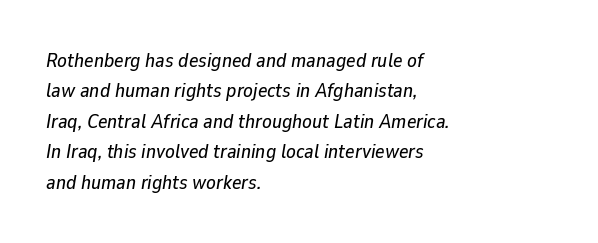
Q: Is the text italic (slanted)? A: Yes, it leans right by about 9 degrees.
Q: Is the text underlined? A: No.
Q: How is the paragraph aligned? A: Left-aligned.
Q: Is the spacing between letters normal or unusually wide? A: Normal.
Q: Is the spacing between lines tight, normal or loose? A: Normal.
